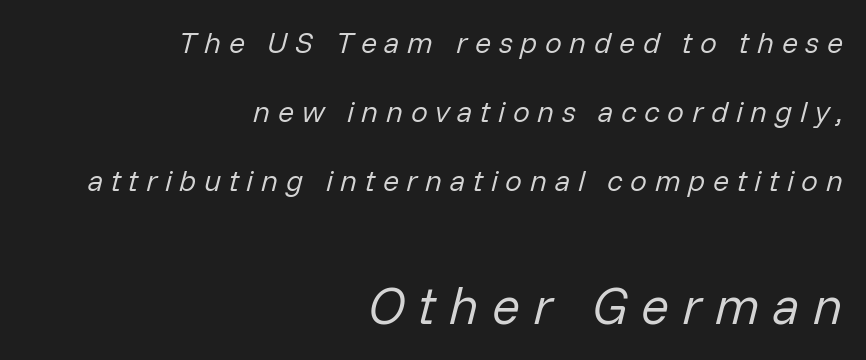
Only glyphs here, with clear space below each row. The compositor pushed each line to the right boundary. Compared with ordinary roman type, these characters are visibly tilted. Size contrast runs from small at the top to large at the bottom. On a weight scale, this lands at 450 or below.
